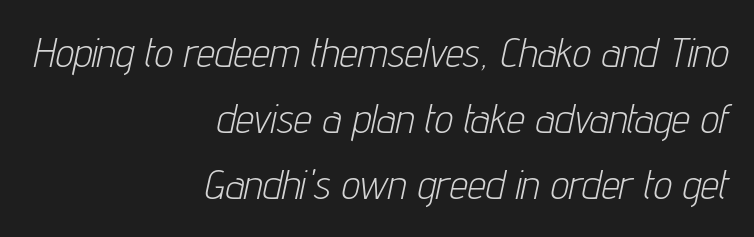
{"italic": "yes", "lean": "right", "slant_degrees": 12, "bold": "no", "weight": "light", "width": "condensed", "stroke_contrast": "low", "x_height": "medium", "monospaced": "no", "underline": "no", "align": "right", "line_spacing": "normal", "line_spacing_ratio": 1.61, "letter_spacing": "normal", "letter_spacing_em": 0.0, "glyph_px": 41}
